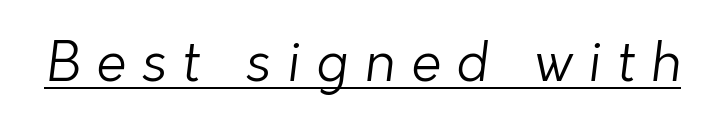
Q: Is the text bold? A: No.
Q: Is the typeface a serif or a sans-serif typeface? A: Sans-serif.
Q: Is the text underlined? A: Yes.
Q: Is the spacing between letters normal or unusually wide? A: Unusually wide.
Q: Width (condensed, normal, or wide)? A: Normal.
Q: Stroke contrast? A: Low.
Q: x-height? A: Medium.
Q: Monospaced? A: No.
